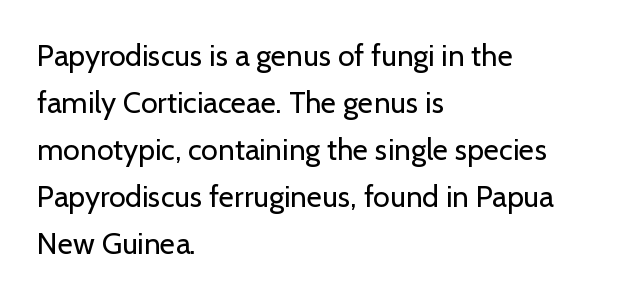
Spacing between characters is what you'd get straight out of the box. Underlining? Definitely not there. Line beginnings align vertically; line endings do not. Posture: straight, roman, zero tilt.
